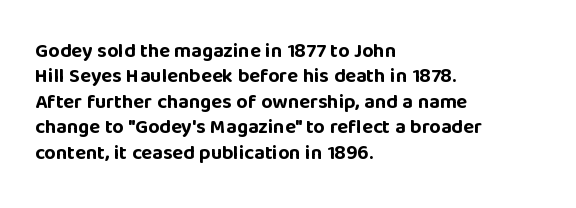
Characters follow at the spacing the type designer built in. What's the leading like? Ordinary, nothing unusual. Horizontal alignment here is leftward, the default for most running prose. The words here are not underlined. The typesetting leans heavy: a genuine bold.
